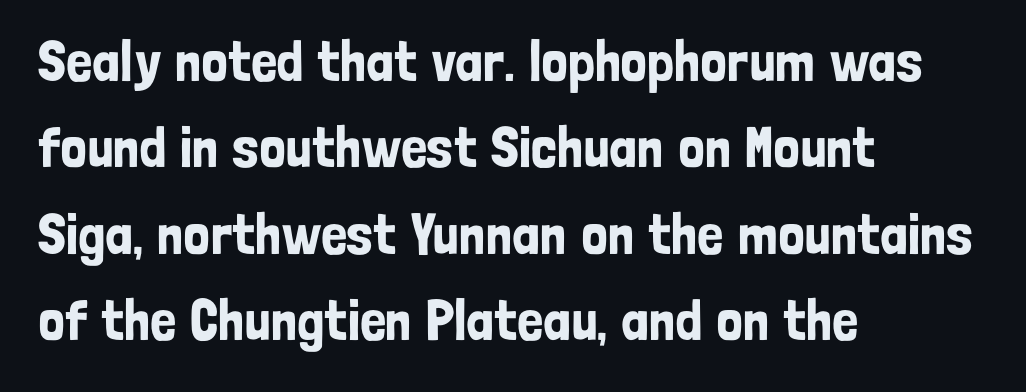
{"serif": "no", "italic": "no", "width": "condensed", "stroke_contrast": "low", "x_height": "medium", "monospaced": "no", "underline": "no", "align": "left", "line_spacing": "normal", "line_spacing_ratio": 1.49, "letter_spacing": "normal", "letter_spacing_em": 0.0, "glyph_px": 58}
